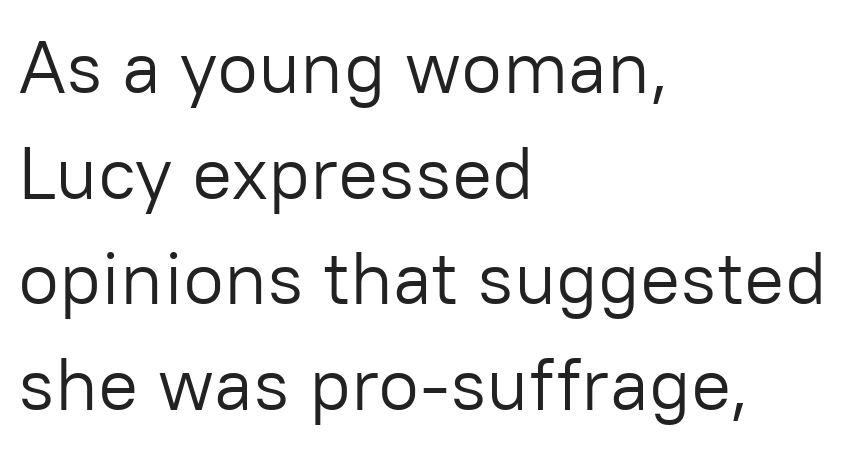
{"serif": "no", "italic": "no", "bold": "no", "weight": "light", "width": "normal", "stroke_contrast": "low", "x_height": "medium", "monospaced": "no", "underline": "no", "align": "left", "line_spacing": "normal", "line_spacing_ratio": 1.41, "letter_spacing": "normal", "letter_spacing_em": 0.0, "glyph_px": 75}
